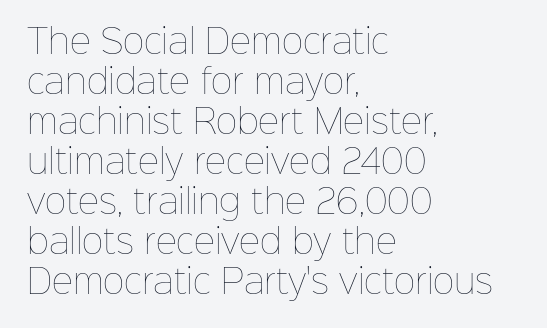
The image shows 33 px thin type, upright; set left-aligned, line spacing 1.21x, normal letter spacing, not underlined; low stroke contrast and a medium x-height.
